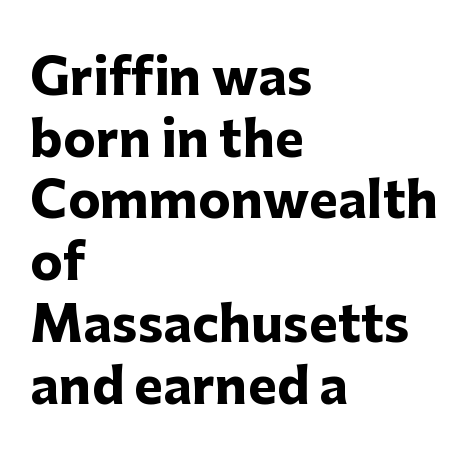
The image shows 49 px heavy sans-serif type, upright; set left-aligned, normal line spacing (1.26x), normal letter spacing, not underlined; low stroke contrast and a medium x-height.
